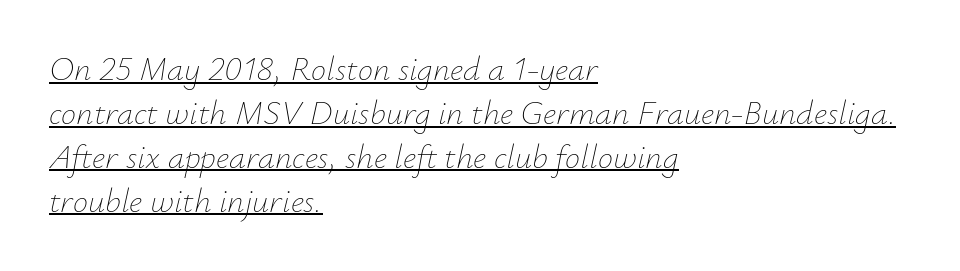
Q: Is the text bold? A: No.
Q: Is the text italic (slanted)? A: Yes, it leans right by about 12 degrees.
Q: Is the text underlined? A: Yes.
Q: How is the paragraph aligned? A: Left-aligned.
Q: Is the spacing between letters normal or unusually wide? A: Normal.
Q: Is the spacing between lines tight, normal or loose? A: Normal.
Q: Width (condensed, normal, or wide)? A: Normal.
Q: Stroke contrast? A: Low.
Q: x-height? A: Small.
Q: Monospaced? A: No.
